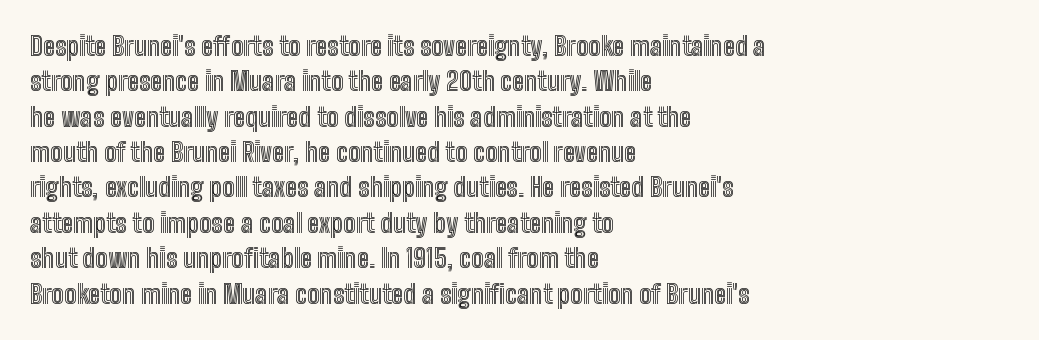
The image shows 26 px text type, upright; set left-aligned, normal line spacing (1.36x), normal letter spacing, not underlined.
